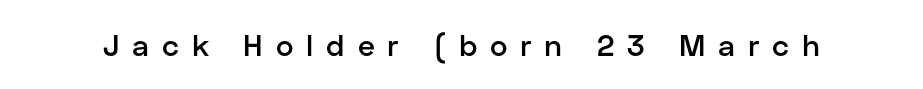
{"serif": "no", "italic": "no", "bold": "semi", "weight": "semibold", "width": "normal", "stroke_contrast": "low", "x_height": "medium", "monospaced": "no", "underline": "no", "letter_spacing": "wide", "letter_spacing_em": 0.43, "glyph_px": 30}
